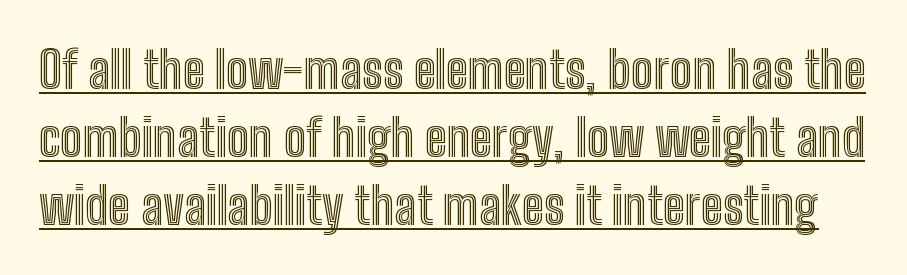
{"italic": "no", "width": "condensed", "x_height": "medium", "monospaced": "no", "underline": "yes", "line_spacing": "normal", "line_spacing_ratio": 1.36, "letter_spacing": "normal", "letter_spacing_em": 0.0, "glyph_px": 50}
